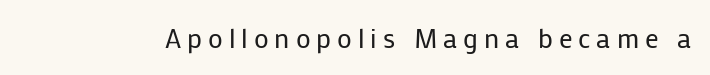
Q: Is the text bold? A: No.
Q: Is the text italic (slanted)? A: No, it is upright.
Q: Is the text underlined? A: No.
Q: Is the spacing between letters normal or unusually wide? A: Unusually wide.
